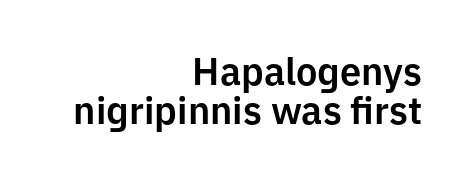
The image shows 38 px sans-serif type, upright; set right-aligned, tight line spacing (1.03x), normal letter spacing, not underlined; low stroke contrast and a medium x-height.
